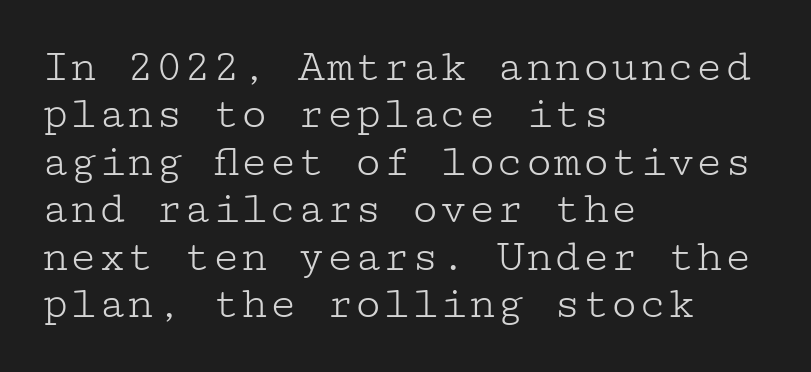
Q: Is the text bold? A: No.
Q: Is the text italic (slanted)? A: No, it is upright.
Q: Is the typeface a serif or a sans-serif typeface? A: Serif.
Q: Is the text underlined? A: No.
Q: How is the paragraph aligned? A: Left-aligned.
Q: Is the spacing between letters normal or unusually wide? A: Normal.
Q: Is the spacing between lines tight, normal or loose? A: Tight.
Q: Width (condensed, normal, or wide)? A: Wide.
Q: Stroke contrast? A: Low.
Q: x-height? A: Medium.
